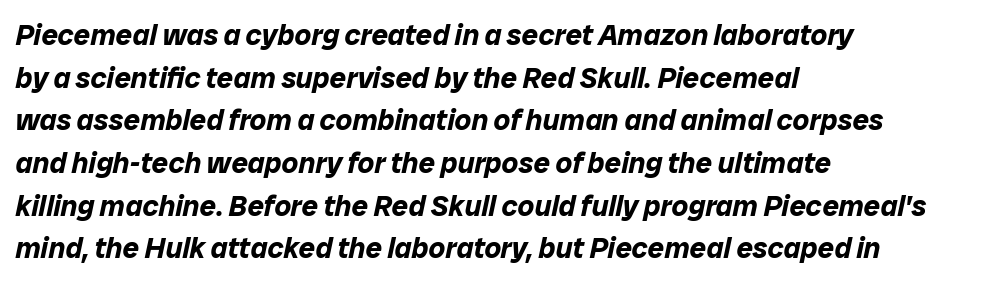
Is the type slanted? Yes — the strokes lean at a clear angle. Character widths vary here, with narrow letters taking less room than wide ones. Whoever set this chose a conventional vertical rhythm. The letters sit at their default tracking, neither squeezed nor spread.
